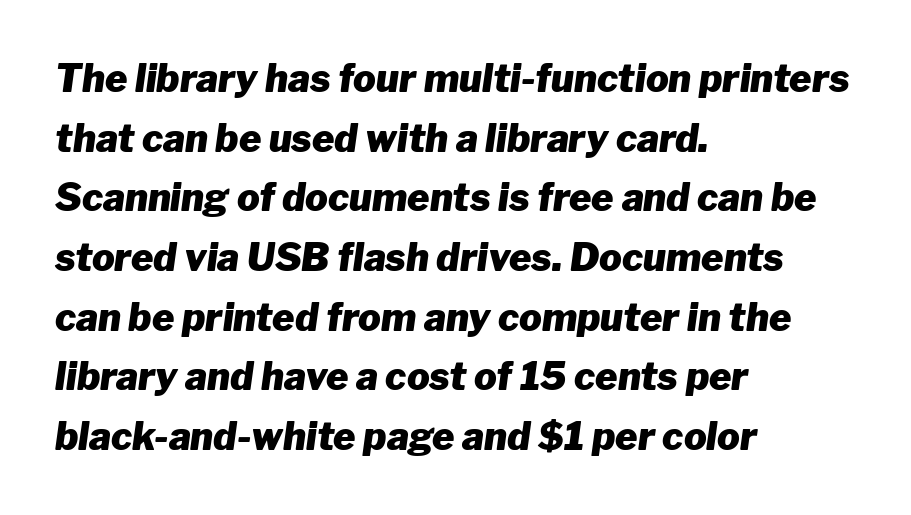
Q: Is the text bold? A: Yes.
Q: Is the text italic (slanted)? A: Yes, it leans right by about 8 degrees.
Q: Is the text underlined? A: No.
Q: How is the paragraph aligned? A: Left-aligned.
Q: Is the spacing between letters normal or unusually wide? A: Normal.
Q: Is the spacing between lines tight, normal or loose? A: Normal.
Q: Width (condensed, normal, or wide)? A: Normal.
Q: Stroke contrast? A: Low.
Q: x-height? A: Medium.
Q: Monospaced? A: No.
